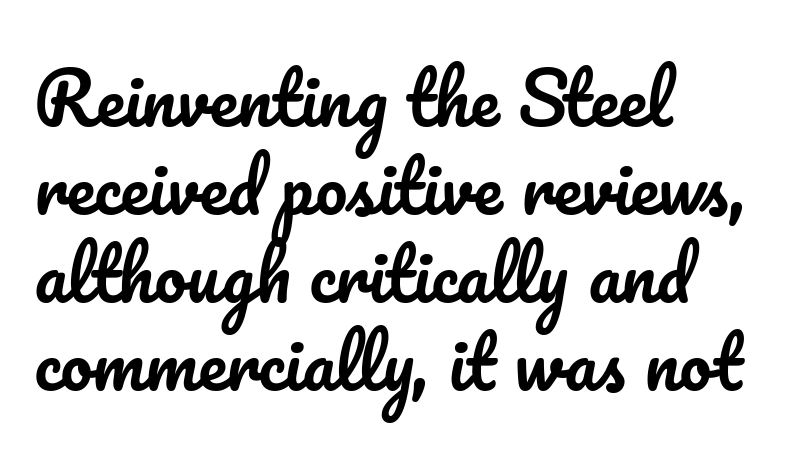
Q: Is the text italic (slanted)? A: Yes.
Q: Is the text underlined? A: No.
Q: How is the paragraph aligned? A: Left-aligned.
Q: Is the spacing between letters normal or unusually wide? A: Normal.
Q: Width (condensed, normal, or wide)? A: Normal.
Q: Stroke contrast? A: Low.
Q: x-height? A: Small.
Q: Monospaced? A: No.
